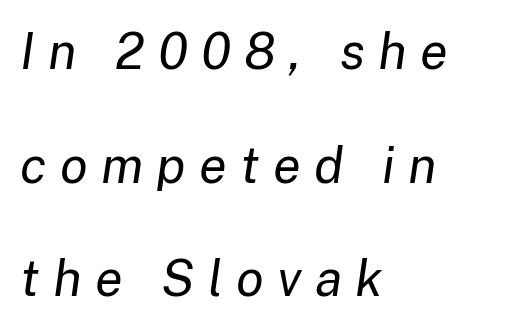
Q: Is the text bold? A: No.
Q: Is the text italic (slanted)? A: Yes, it leans right by about 8 degrees.
Q: Is the text underlined? A: No.
Q: How is the paragraph aligned? A: Left-aligned.
Q: Is the spacing between letters normal or unusually wide? A: Unusually wide.
Q: Is the spacing between lines tight, normal or loose? A: Loose.
Q: Width (condensed, normal, or wide)? A: Normal.
Q: Stroke contrast? A: Low.
Q: x-height? A: Medium.
Q: Monospaced? A: No.
